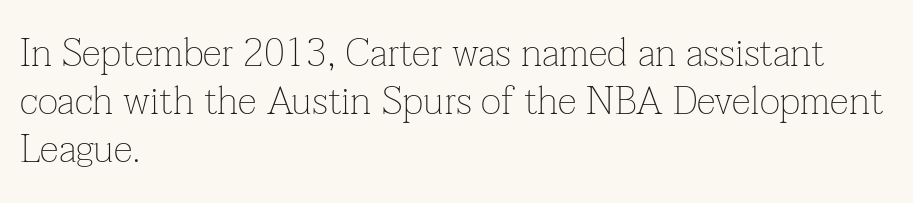
Type without underlining. Note the varied advance widths — an 'i' is clearly narrower than an 'm'. Every row of glyphs begins at an identical x-position on the left. Summary of weight: not heavy and not bold. Students, note that the glyphs here touch the page at normal intervals.
